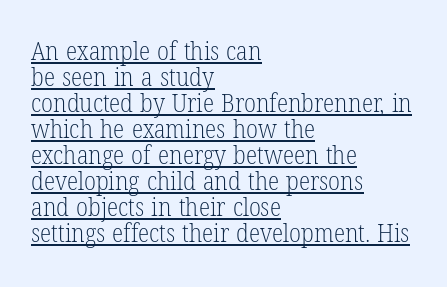
The axis of the letterforms is exactly vertical. Tracking value appears to be zero — textbook default spacing. Each line of the rendering has a horizontal stroke beneath the glyphs. The vertical gap from one line to the next is small.
